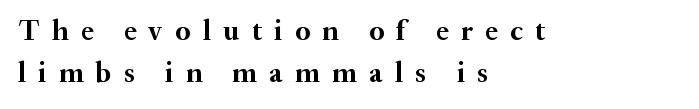
The image shows 29 px semibold serif type, upright; set left-aligned, normal line spacing (1.46x), unusually wide letter spacing (+0.43 em), not underlined; medium stroke contrast and a small x-height.
